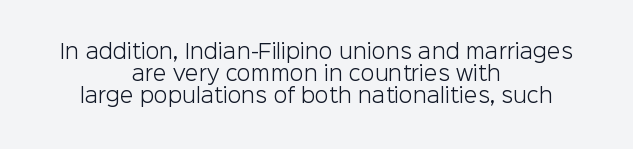
Q: Is the text bold? A: No.
Q: Is the text italic (slanted)? A: No, it is upright.
Q: Is the text underlined? A: No.
Q: How is the paragraph aligned? A: Centered.
Q: Is the spacing between letters normal or unusually wide? A: Normal.
Q: Is the spacing between lines tight, normal or loose? A: Tight.
